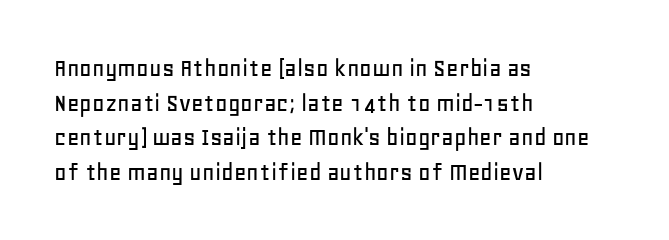
Q: Is the text italic (slanted)? A: No, it is upright.
Q: Is the text underlined? A: No.
Q: How is the paragraph aligned? A: Left-aligned.
Q: Is the spacing between letters normal or unusually wide? A: Normal.
Q: Is the spacing between lines tight, normal or loose? A: Normal.
